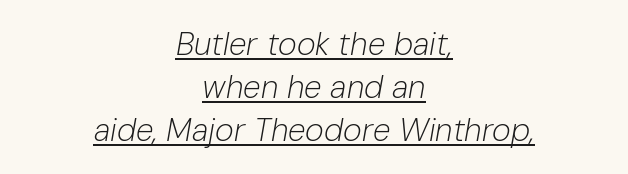
Q: Is the text bold? A: No.
Q: Is the text italic (slanted)? A: Yes, it leans right by about 10 degrees.
Q: Is the text underlined? A: Yes.
Q: How is the paragraph aligned? A: Centered.
Q: Is the spacing between letters normal or unusually wide? A: Normal.
Q: Is the spacing between lines tight, normal or loose? A: Normal.
Q: Width (condensed, normal, or wide)? A: Normal.
Q: Stroke contrast? A: Low.
Q: x-height? A: Medium.
Q: Monospaced? A: No.
